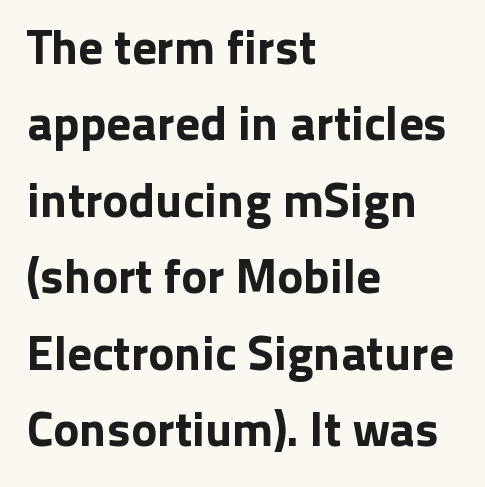
Q: Is the text italic (slanted)? A: No, it is upright.
Q: Is the typeface a serif or a sans-serif typeface? A: Sans-serif.
Q: Is the text underlined? A: No.
Q: How is the paragraph aligned? A: Left-aligned.
Q: Is the spacing between letters normal or unusually wide? A: Normal.
Q: Is the spacing between lines tight, normal or loose? A: Normal.
Q: Width (condensed, normal, or wide)? A: Normal.
Q: Stroke contrast? A: Low.
Q: x-height? A: Medium.
Q: Monospaced? A: No.
